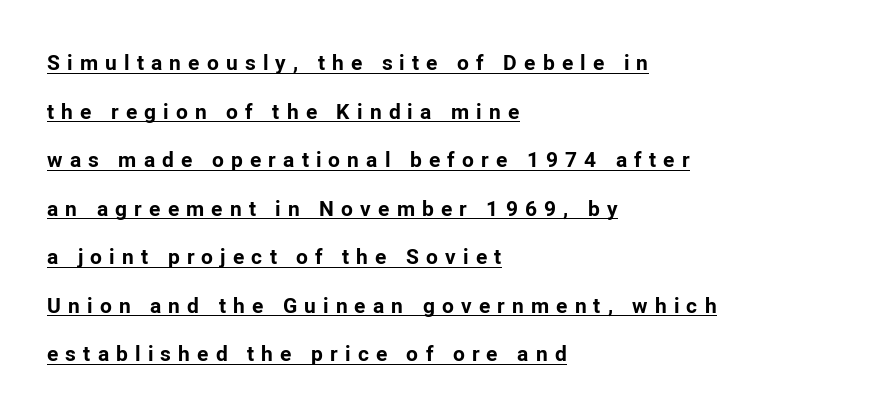
Q: Is the text bold? A: Yes.
Q: Is the text italic (slanted)? A: No, it is upright.
Q: Is the text underlined? A: Yes.
Q: How is the paragraph aligned? A: Left-aligned.
Q: Is the spacing between letters normal or unusually wide? A: Unusually wide.
Q: Is the spacing between lines tight, normal or loose? A: Loose.
